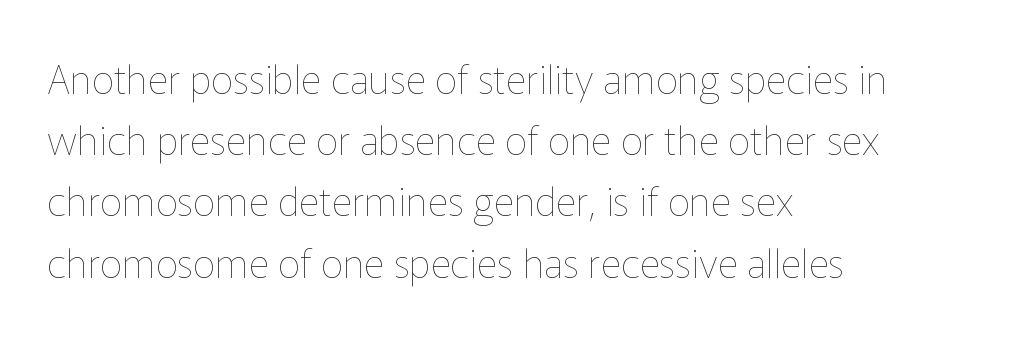
{"italic": "no", "bold": "no", "weight": "thin", "width": "normal", "stroke_contrast": "low", "x_height": "medium", "monospaced": "no", "underline": "no", "align": "left", "line_spacing": "normal", "line_spacing_ratio": 1.53, "letter_spacing": "normal", "letter_spacing_em": 0.0, "glyph_px": 40}
